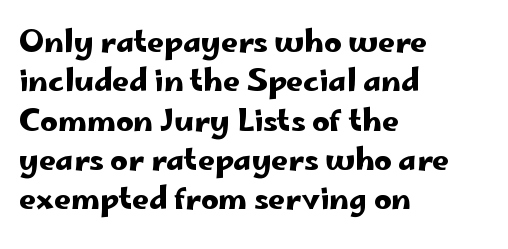
If you measured baseline to baseline, you'd find a middling distance. Serifs: no, the terminals of the letterforms are clean. Characters follow at the spacing the type designer built in. The passage shown is typed in a proportional face where columns would drift.
